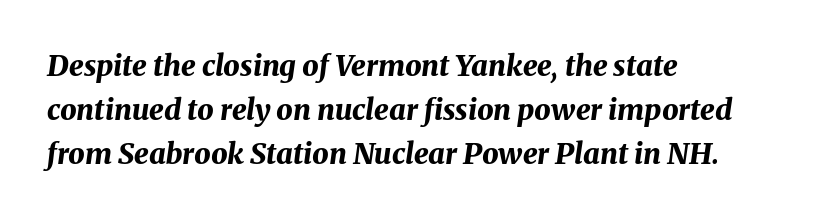
{"italic": "yes", "lean": "right", "slant_degrees": 8, "bold": "yes", "weight": "bold", "width": "normal", "stroke_contrast": "medium", "x_height": "medium", "monospaced": "no", "underline": "no", "align": "left", "line_spacing": "normal", "line_spacing_ratio": 1.51, "letter_spacing": "normal", "letter_spacing_em": 0.0, "glyph_px": 29}
